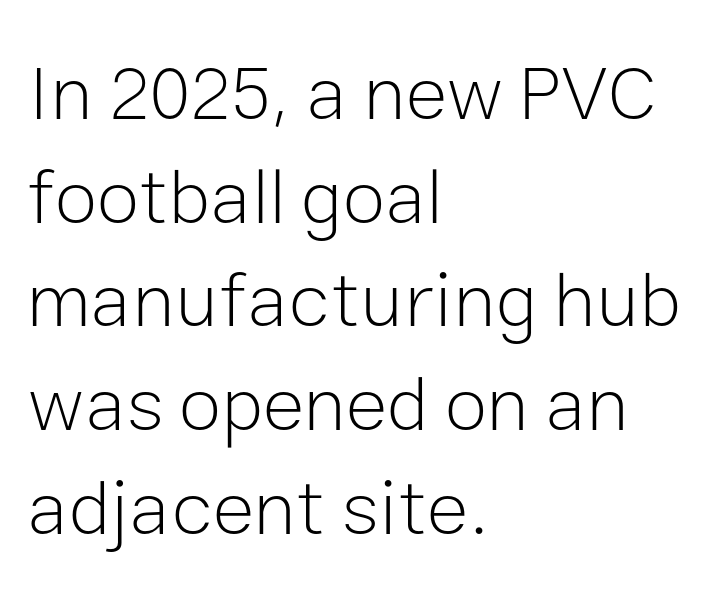
These lines are set flush left with a ragged right edge. The foot of each line stays bare and open. The vertical gap from one line to the next is medium. These glyphs show unthickened strokes, regular width or finer. The letters stand upright; this is a roman face.
